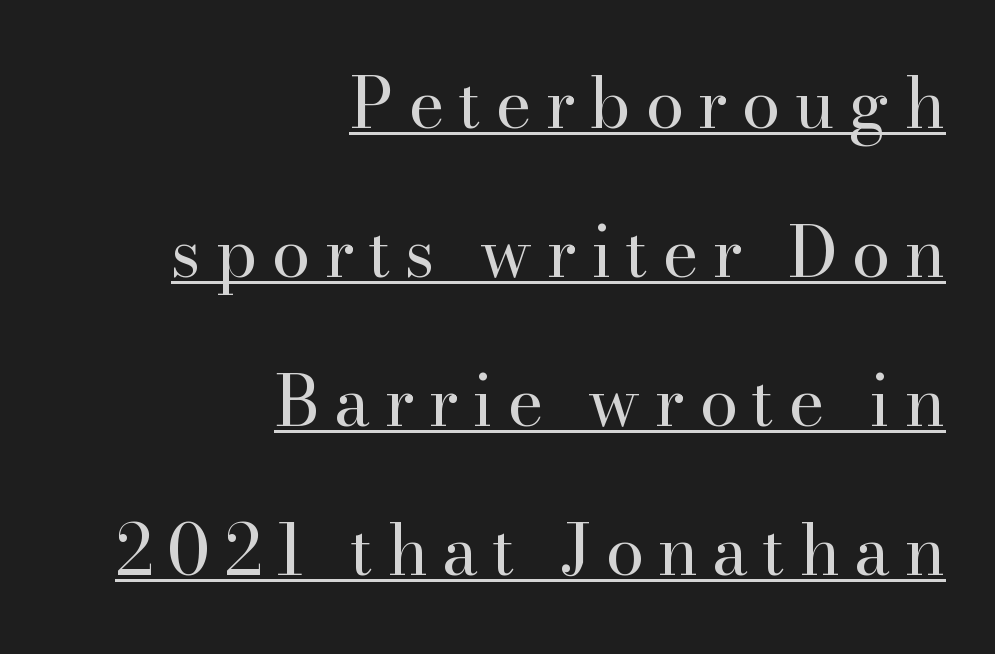
{"serif": "yes", "italic": "no", "bold": "no", "weight": "regular", "width": "normal", "stroke_contrast": "high", "x_height": "small", "monospaced": "no", "underline": "yes", "align": "right", "line_spacing": "loose", "line_spacing_ratio": 2.16, "letter_spacing": "wide", "letter_spacing_em": 0.2, "glyph_px": 69}
